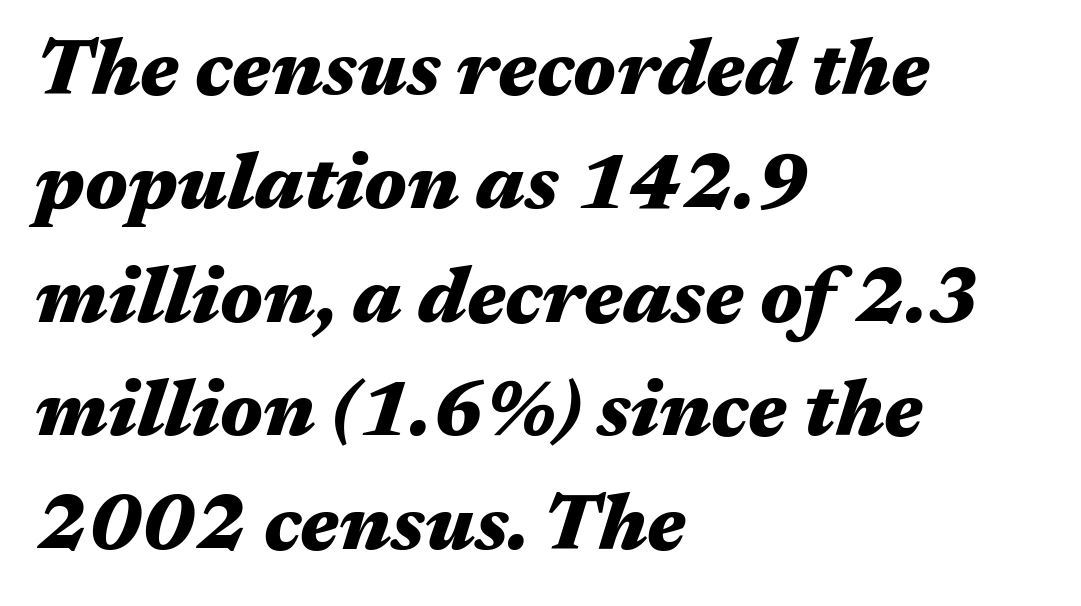
{"italic": "yes", "lean": "right", "slant_degrees": 17, "bold": "yes", "weight": "heavy", "width": "wide", "stroke_contrast": "medium", "x_height": "medium", "monospaced": "no", "underline": "no", "align": "left", "line_spacing": "normal", "line_spacing_ratio": 1.44, "letter_spacing": "normal", "letter_spacing_em": 0.0, "glyph_px": 79}
